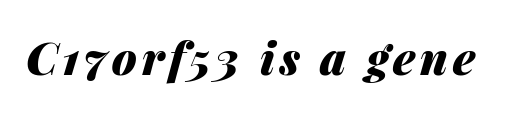
{"italic": "yes", "lean": "right", "slant_degrees": 14, "bold": "yes", "weight": "heavy", "width": "normal", "stroke_contrast": "medium", "x_height": "medium", "monospaced": "no", "underline": "no", "glyph_px": 45}
